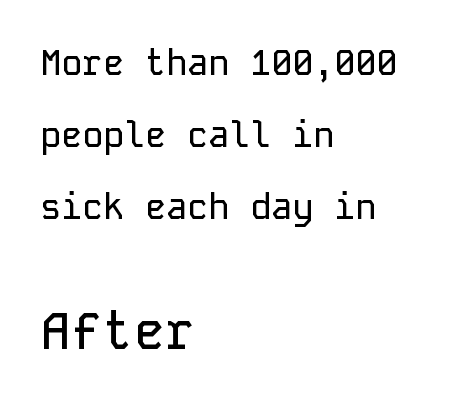
Leftover space on each line is placed entirely after the last word. In terms of posture, this sample is upright. Looks like terminal output: every glyph gets an equal slot. Nobody drew a line under any word here. No feet cap the strokes, marking this as sans-serif type.
